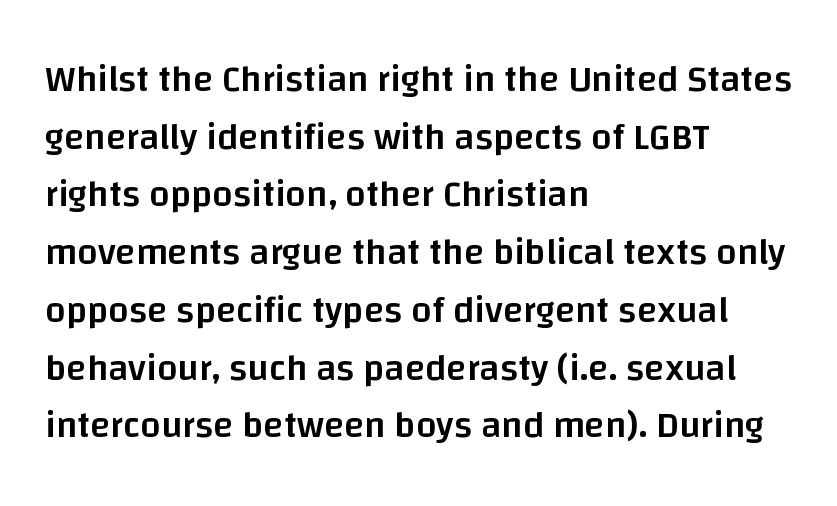
Q: Is the text bold? A: Semi-bold.
Q: Is the text italic (slanted)? A: No, it is upright.
Q: Is the typeface a serif or a sans-serif typeface? A: Sans-serif.
Q: Is the text underlined? A: No.
Q: How is the paragraph aligned? A: Left-aligned.
Q: Is the spacing between letters normal or unusually wide? A: Normal.
Q: Is the spacing between lines tight, normal or loose? A: Normal.
Q: Width (condensed, normal, or wide)? A: Normal.
Q: Stroke contrast? A: Low.
Q: x-height? A: Large.
Q: Monospaced? A: No.
